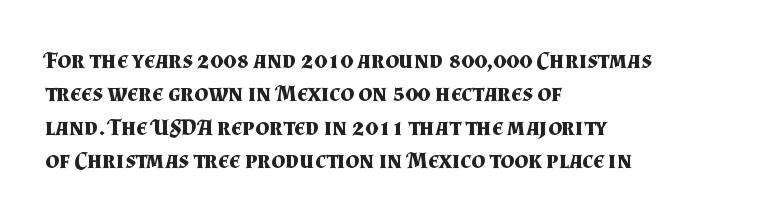
You can tell it's not italic because the verticals are truly vertical. Descender tails drop into unmarked territory. Baseline-to-baseline distance is the conventional proportion of letter height. Nobody touched the tracking dial on this one. Thick stems and heavy bowls — unmistakably bold. One-word summary of the alignment: left.
